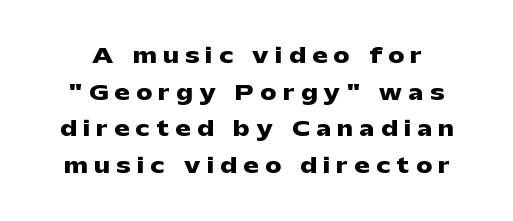
The image shows 20 px bold type, upright; set line spacing 1.83x, unusually wide letter spacing (+0.33 em), not underlined.
